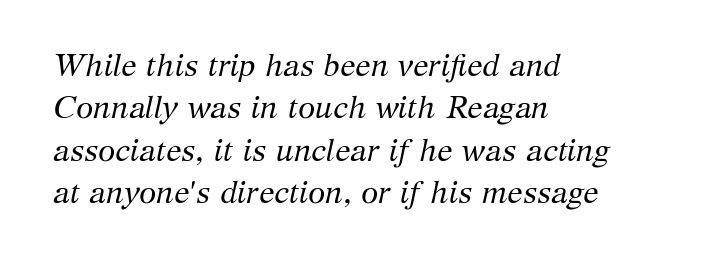
Is this a fixed-width face? No — the glyphs have proportional, varying widths. The rows are spaced the way most documents space them. Descenders are the only things crossing below the line. Weight: not bold — regular or lighter. Is the block centered? No — it sits flush against the left margin.
